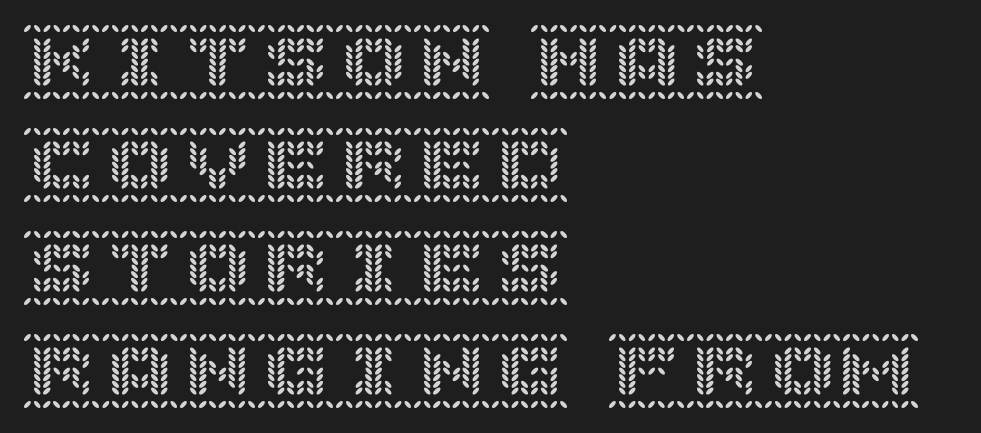
Caption: standard tracking, unaltered. Does the lettering tilt? It doesn't — this is upright. Glance below the letters and you will spot only blank space. The text block is weighted toward the left margin, trailing off unevenly rightward. Successive baselines arrive at the customary interval.
